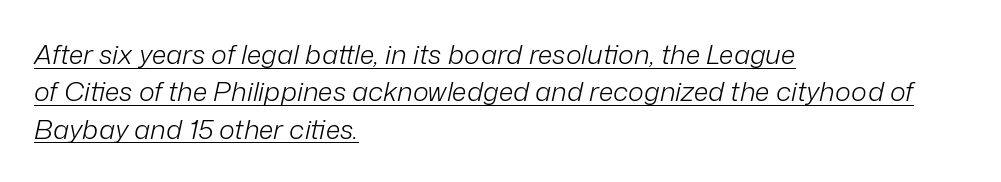
The image shows 27 px text type, italic (leaning right); set left-aligned, normal line spacing (1.38x), normal letter spacing, underlined.
